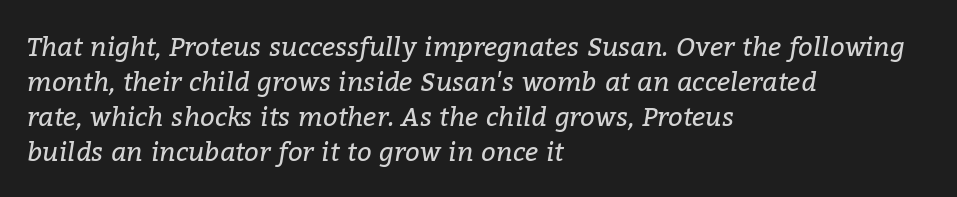
{"italic": "yes", "lean": "right", "slant_degrees": 9, "bold": "no", "underline": "no", "align": "left", "line_spacing": "normal", "line_spacing_ratio": 1.35, "letter_spacing": "normal", "letter_spacing_em": 0.0, "glyph_px": 26}
